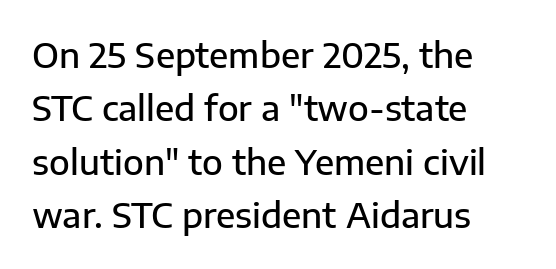
{"serif": "no", "italic": "no", "bold": "semi", "weight": "semibold", "width": "normal", "stroke_contrast": "low", "x_height": "medium", "monospaced": "no", "underline": "no", "align": "left", "line_spacing": "normal", "line_spacing_ratio": 1.57, "letter_spacing": "normal", "letter_spacing_em": 0.0, "glyph_px": 34}
